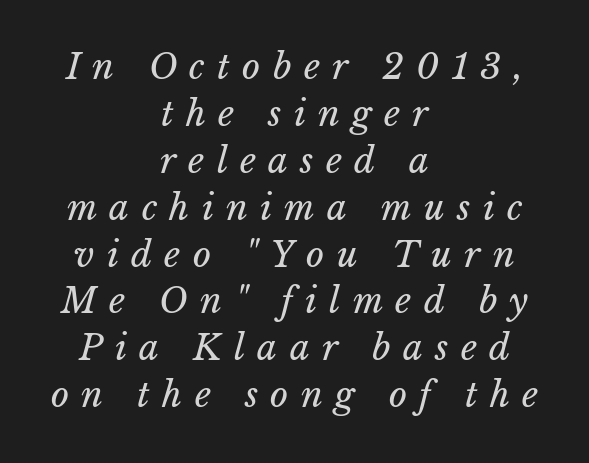
Q: Is the text bold? A: No.
Q: Is the text italic (slanted)? A: Yes, it leans right by about 15 degrees.
Q: Is the text underlined? A: No.
Q: How is the paragraph aligned? A: Centered.
Q: Is the spacing between letters normal or unusually wide? A: Unusually wide.
Q: Is the spacing between lines tight, normal or loose? A: Normal.
Q: Width (condensed, normal, or wide)? A: Normal.
Q: Stroke contrast? A: Low.
Q: x-height? A: Medium.
Q: Monospaced? A: No.
